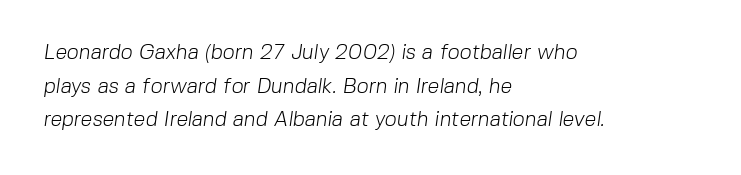
The image shows 21 px text type; set left-aligned, normal line spacing (1.6x), normal letter spacing, not underlined.
